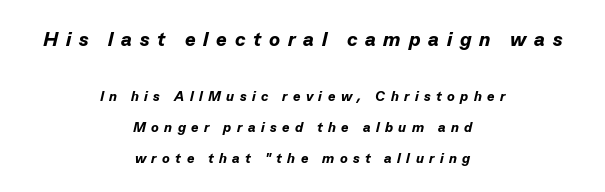
{"italic": "yes", "lean": "right", "slant_degrees": 13, "bold": "yes", "underline": "no", "align": "center", "line_spacing": "loose", "line_spacing_ratio": 2.23, "letter_spacing": "wide", "letter_spacing_em": 0.39, "larger_block": "first", "size_ratio": 1.43, "glyph_px": 20}
